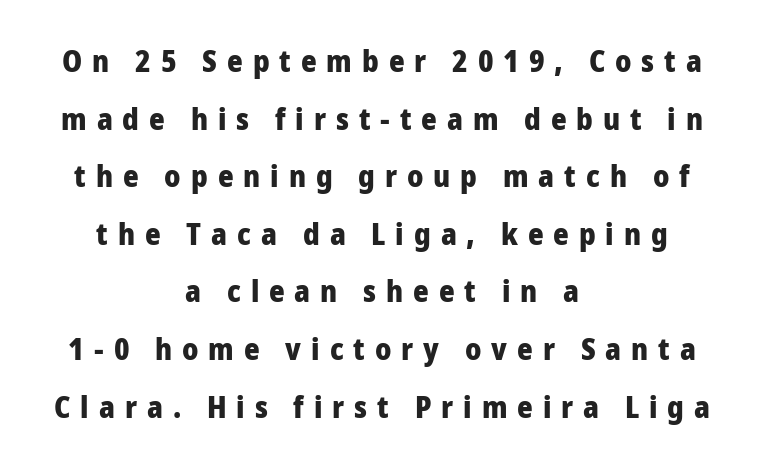
Q: Is the text bold? A: Yes.
Q: Is the text italic (slanted)? A: No, it is upright.
Q: Is the typeface a serif or a sans-serif typeface? A: Sans-serif.
Q: Is the text underlined? A: No.
Q: How is the paragraph aligned? A: Centered.
Q: Is the spacing between letters normal or unusually wide? A: Unusually wide.
Q: Is the spacing between lines tight, normal or loose? A: Loose.
Q: Width (condensed, normal, or wide)? A: Normal.
Q: Stroke contrast? A: Low.
Q: x-height? A: Medium.
Q: Monospaced? A: No.
